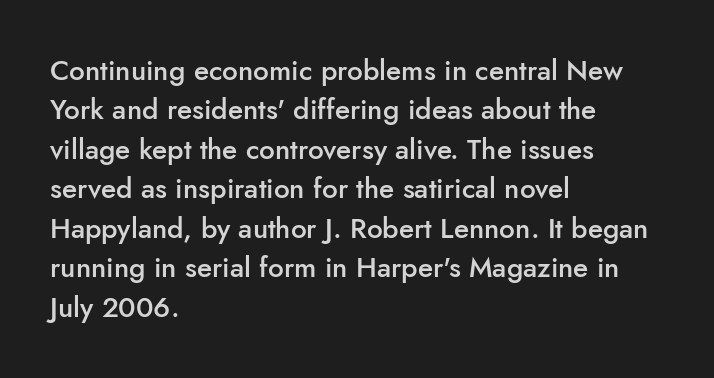
{"serif": "no", "italic": "no", "bold": "semi", "weight": "semibold", "width": "normal", "stroke_contrast": "low", "x_height": "small", "monospaced": "no", "underline": "no", "align": "left", "line_spacing": "normal", "line_spacing_ratio": 1.41, "letter_spacing": "normal", "letter_spacing_em": 0.0, "glyph_px": 28}
